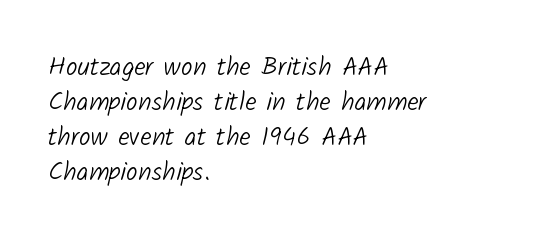
The gap between lines stays unmarked. Words appear dense and cohesive because spacing is normal. Is there much room between lines? A standard amount, neither cramped nor airy. The rag falls on the right side of this text block. Vertical stems look standard width or narrower in stroke.
